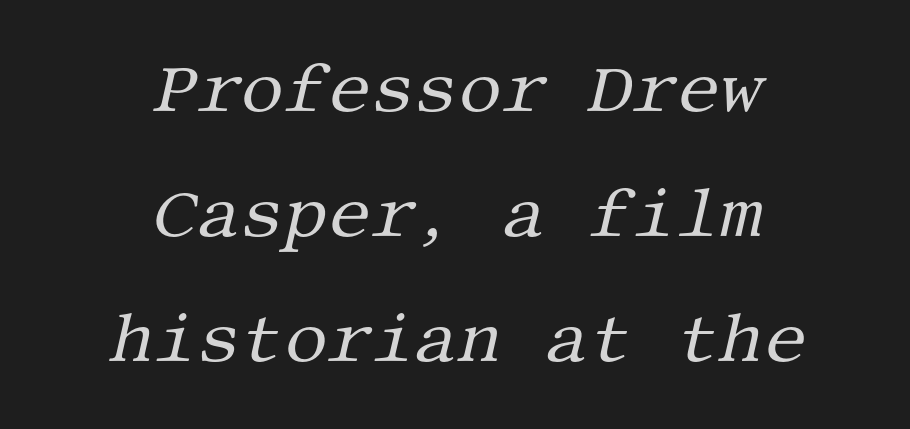
Q: Is the text bold? A: No.
Q: Is the text italic (slanted)? A: Yes, it leans right by about 13 degrees.
Q: Is the typeface a serif or a sans-serif typeface? A: Serif.
Q: Is the text underlined? A: No.
Q: How is the paragraph aligned? A: Centered.
Q: Is the spacing between letters normal or unusually wide? A: Normal.
Q: Width (condensed, normal, or wide)? A: Normal.
Q: Stroke contrast? A: Medium.
Q: x-height? A: Large.
